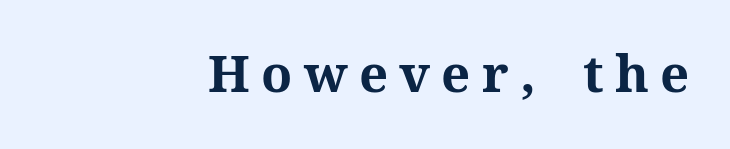
The image shows 51 px bold serif type, upright; set right-aligned, unusually wide letter spacing (+0.22 em), not underlined; medium stroke contrast and a medium x-height.
